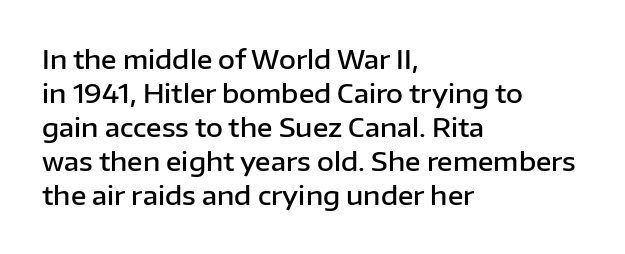
{"italic": "no", "bold": "semi", "underline": "no", "align": "left", "line_spacing": "normal", "line_spacing_ratio": 1.31, "letter_spacing": "normal", "letter_spacing_em": 0.0, "glyph_px": 26}
